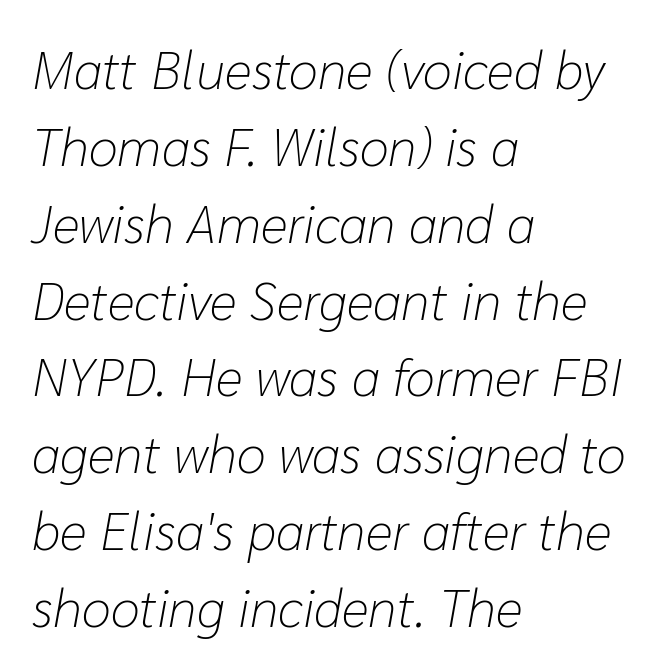
Q: Is the text bold? A: No.
Q: Is the text italic (slanted)? A: Yes, it leans right by about 10 degrees.
Q: Is the text underlined? A: No.
Q: How is the paragraph aligned? A: Left-aligned.
Q: Is the spacing between letters normal or unusually wide? A: Normal.
Q: Is the spacing between lines tight, normal or loose? A: Normal.
Q: Width (condensed, normal, or wide)? A: Normal.
Q: Stroke contrast? A: Low.
Q: x-height? A: Medium.
Q: Monospaced? A: No.
